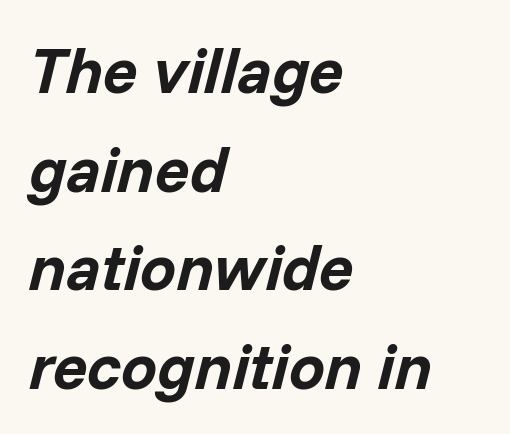
Q: Is the text bold? A: Yes.
Q: Is the text italic (slanted)? A: Yes, it leans right by about 14 degrees.
Q: Is the text underlined? A: No.
Q: How is the paragraph aligned? A: Left-aligned.
Q: Is the spacing between letters normal or unusually wide? A: Normal.
Q: Is the spacing between lines tight, normal or loose? A: Normal.
Q: Width (condensed, normal, or wide)? A: Normal.
Q: Stroke contrast? A: Low.
Q: x-height? A: Medium.
Q: Monospaced? A: No.
